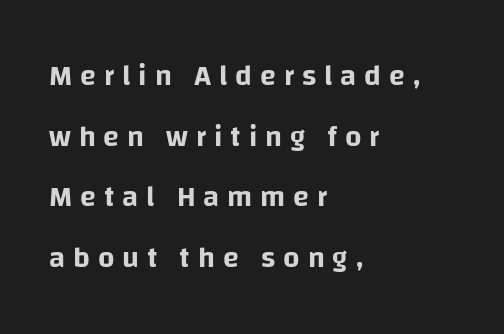
Q: Is the text italic (slanted)? A: No, it is upright.
Q: Is the typeface a serif or a sans-serif typeface? A: Sans-serif.
Q: Is the text underlined? A: No.
Q: How is the paragraph aligned? A: Left-aligned.
Q: Is the spacing between letters normal or unusually wide? A: Unusually wide.
Q: Is the spacing between lines tight, normal or loose? A: Loose.
Q: Width (condensed, normal, or wide)? A: Normal.
Q: Stroke contrast? A: Low.
Q: x-height? A: Large.
Q: Monospaced? A: No.
